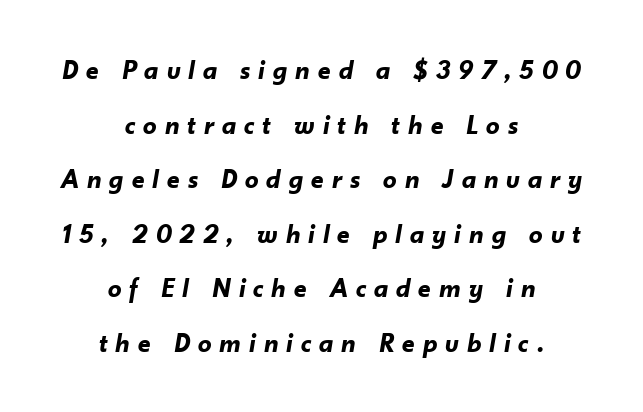
Descenders hang freely into open space. Emphasis-style slanted type is in use. Does extra space separate the letters? Yes, quite a lot of it. The typesetter chose a symmetrical, centered arrangement here.
